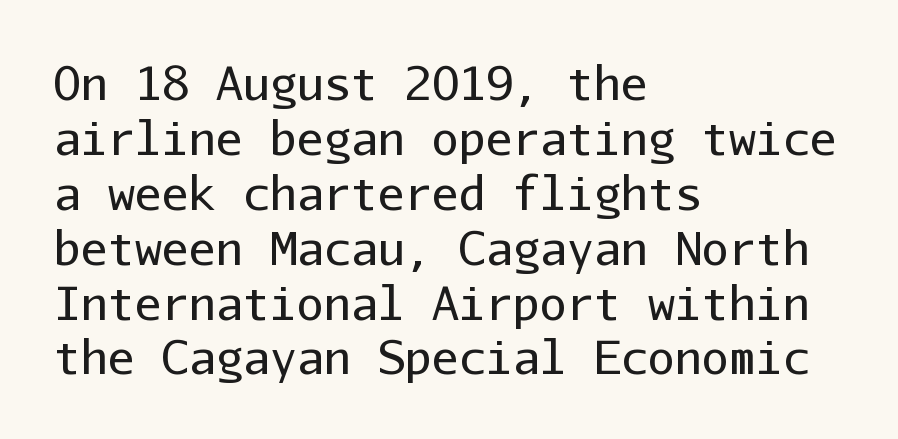
{"serif": "no", "italic": "no", "bold": "no", "weight": "regular", "width": "normal", "stroke_contrast": "low", "x_height": "medium", "monospaced": "yes", "underline": "no", "align": "left", "line_spacing_ratio": 1.22, "letter_spacing": "normal", "letter_spacing_em": 0.0, "glyph_px": 45}
